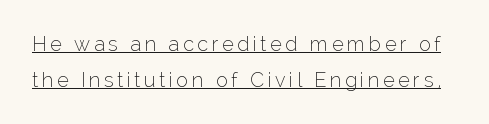
{"italic": "no", "bold": "no", "underline": "yes", "line_spacing_ratio": 1.79, "glyph_px": 20}
